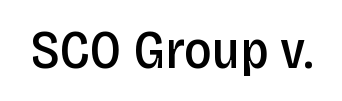
Just letters on the line, the space beneath them empty. These lines carry some extra weight — a demibold, not a full bold. The face used here is a sans, in the tradition of grotesques and geometrics. It's the straight-up-and-down kind of type. The rendering uses natural spacing where letterforms have individual widths. Glyph-to-glyph distance matches everyday printed text.
